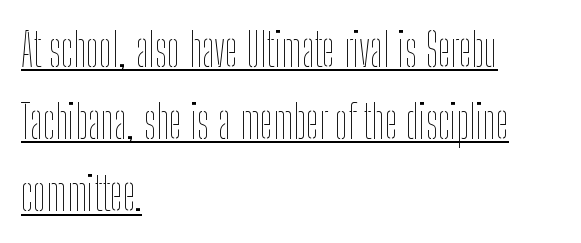
The image shows 46 px thin, condensed type, upright; set left-aligned, normal line spacing (1.57x), normal letter spacing, underlined; low stroke contrast and a medium x-height.
